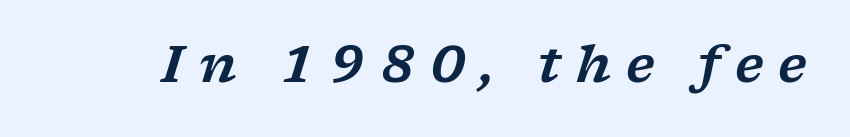
The image shows 50 px wide serif type, italic (leaning right); set unusually wide letter spacing (+0.3 em), not underlined; low stroke contrast and a medium x-height.
